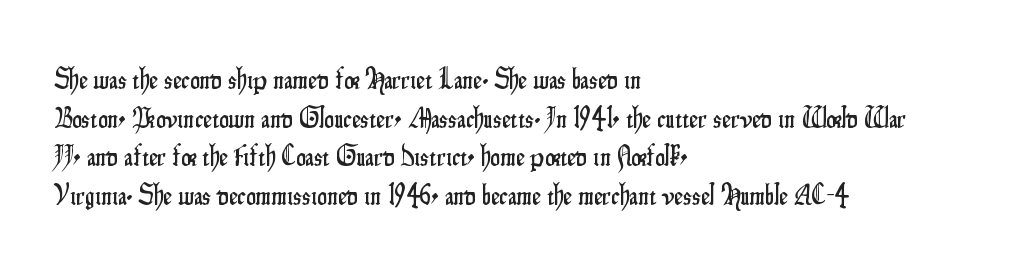
Rendered with straight, roman letterforms. The strip under each line holds only bare page. Each letter keeps its own natural width here, so spacing adapts to shape. Tracking here is standard; glyphs follow each other at the usual distance. In CSS terms this would be text-align: left. Unlike a traditional serif, this face leaves its strokes unadorned.
